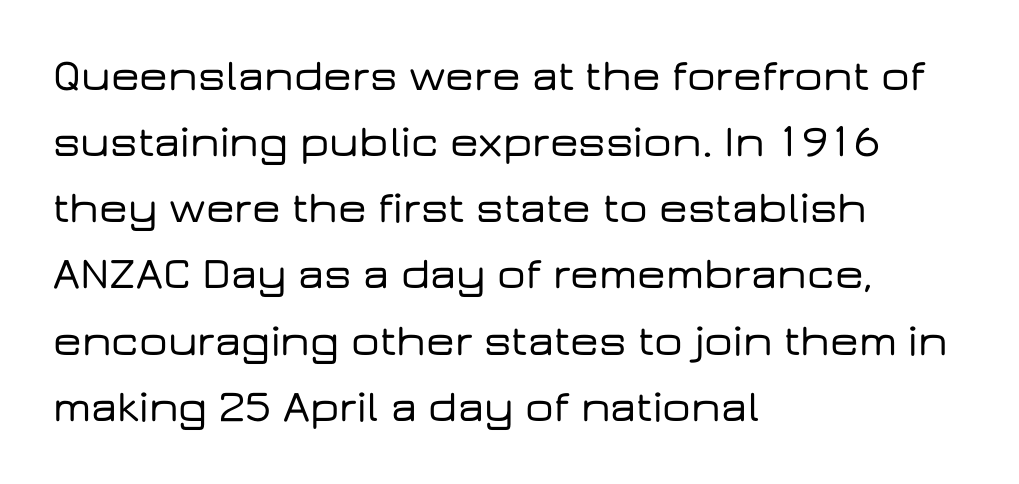
A clean baseline with only descenders dipping below it. This sample has the flowing, uneven cadence of proportional lettering. How are the letters spaced? Ordinarily, with no added tracking. Are there feet on the stems? There aren't — it's a sans.
